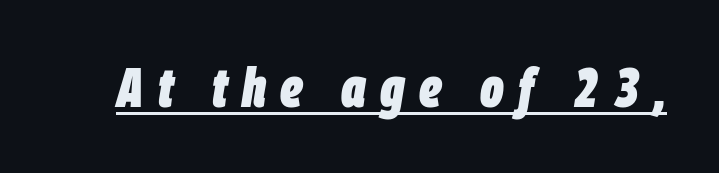
It's the slanting kind of type. The face used here appears with an underline applied. Proportional: the letters do not fall into vertical columns. Letter spacing: wide. The face used here has the dense, thick strokes of a bold.
